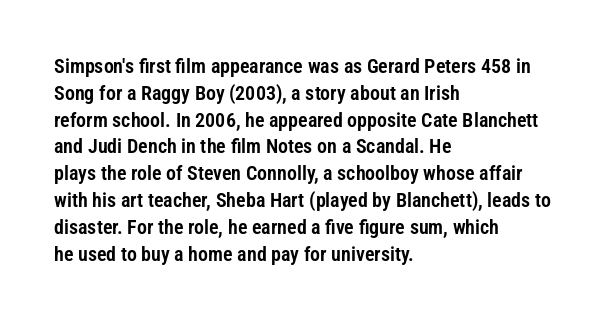
Q: Is the text italic (slanted)? A: No, it is upright.
Q: Is the text underlined? A: No.
Q: How is the paragraph aligned? A: Left-aligned.
Q: Is the spacing between letters normal or unusually wide? A: Normal.
Q: Is the spacing between lines tight, normal or loose? A: Normal.
